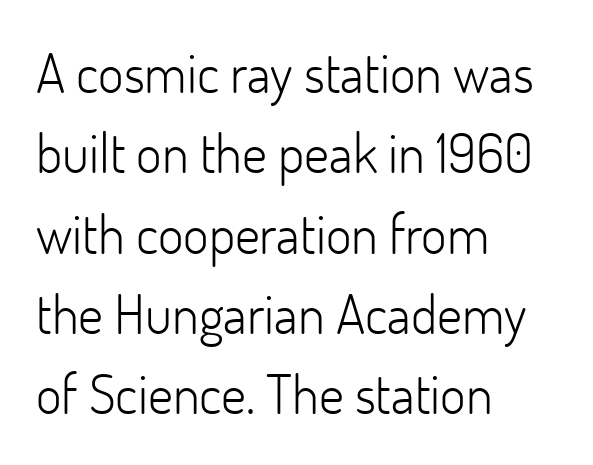
Q: Is the text bold? A: No.
Q: Is the text italic (slanted)? A: No, it is upright.
Q: Is the typeface a serif or a sans-serif typeface? A: Sans-serif.
Q: Is the text underlined? A: No.
Q: How is the paragraph aligned? A: Left-aligned.
Q: Is the spacing between letters normal or unusually wide? A: Normal.
Q: Is the spacing between lines tight, normal or loose? A: Normal.
Q: Width (condensed, normal, or wide)? A: Normal.
Q: Stroke contrast? A: Low.
Q: x-height? A: Small.
Q: Monospaced? A: No.
